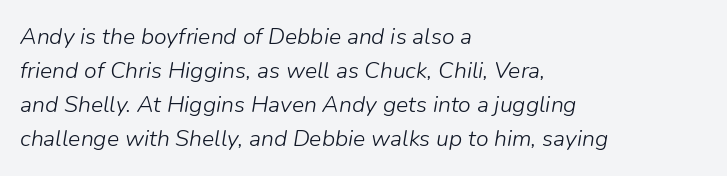
Q: Is the text bold? A: No.
Q: Is the text italic (slanted)? A: Yes, it leans right by about 9 degrees.
Q: Is the text underlined? A: No.
Q: How is the paragraph aligned? A: Left-aligned.
Q: Is the spacing between letters normal or unusually wide? A: Normal.
Q: Is the spacing between lines tight, normal or loose? A: Normal.
